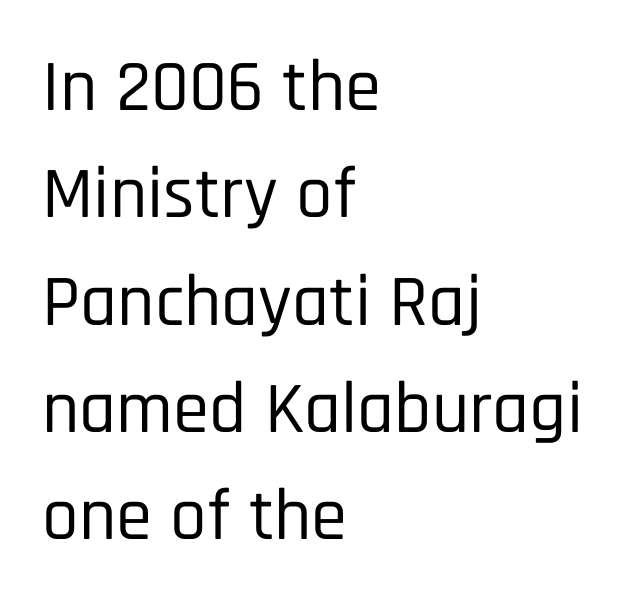
Inter-character spacing is left at the font's built-in metrics. Does the leading feel generous? No, just average. Words float on clear page, feet unadorned. Grotesque or geometric, the face here clearly has no serifs. Leftover space on each line is placed entirely after the last word.
